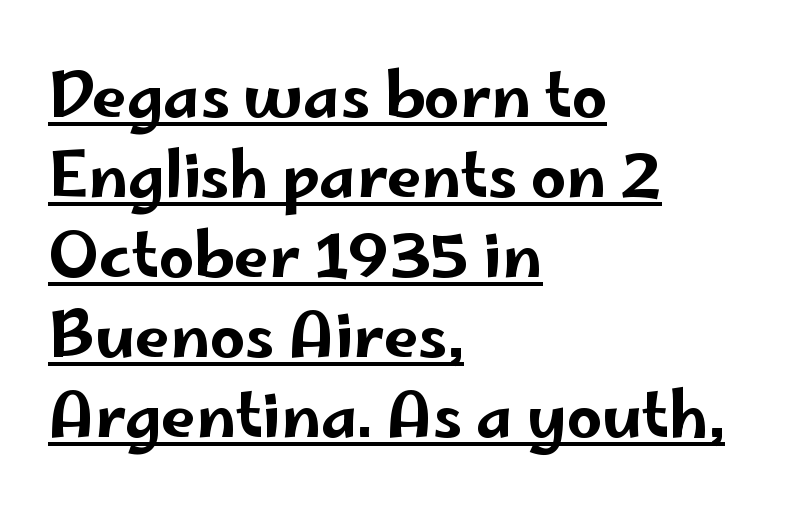
The face used here is proportionally spaced, like ordinary book or web type. Every character sits straight up, as roman type does. What decoration does the sample have? An underline. In terms of letterspacing, this is plain default setting.
